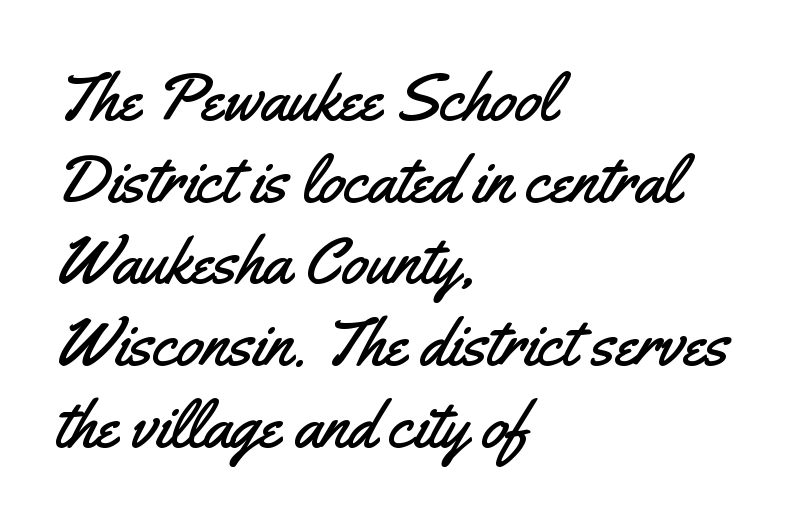
Q: Is the text italic (slanted)? A: Yes.
Q: Is the typeface a serif or a sans-serif typeface? A: Sans-serif.
Q: Is the text underlined? A: No.
Q: How is the paragraph aligned? A: Left-aligned.
Q: Is the spacing between letters normal or unusually wide? A: Normal.
Q: Width (condensed, normal, or wide)? A: Condensed.
Q: Stroke contrast? A: Medium.
Q: x-height? A: Small.
Q: Monospaced? A: No.
